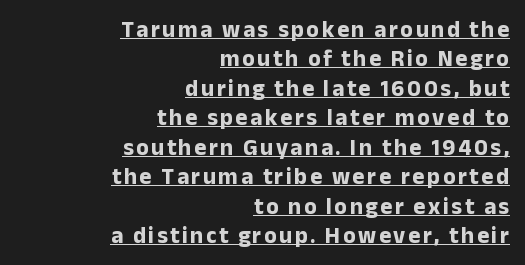
The image shows 23 px bold type, upright; set right-aligned, normal line spacing (1.28x), underlined.
